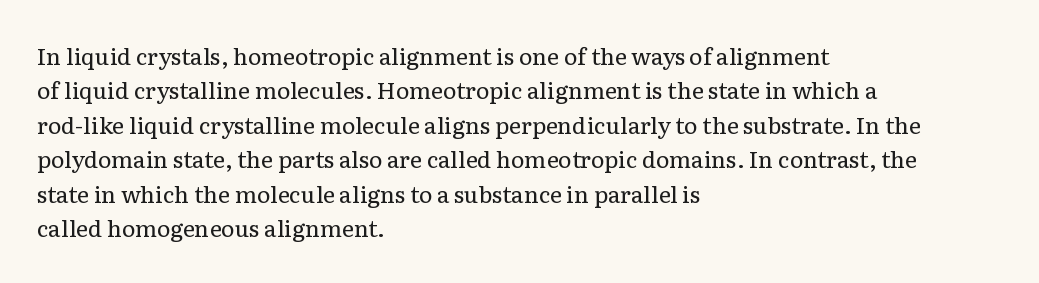
The image shows 23 px text type, upright; set left-aligned, normal line spacing (1.5x), normal letter spacing, not underlined.
